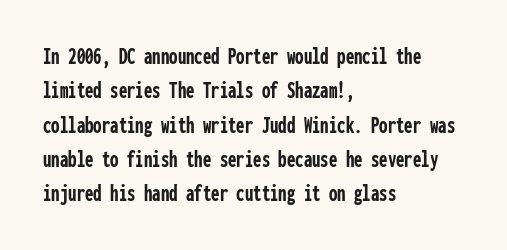
The passage shown is emphatically bold. The space directly below the letters is spotless. Italic? Not at all — the glyphs are vertical. The block of text has a typical density, with ordinary space between rows.
